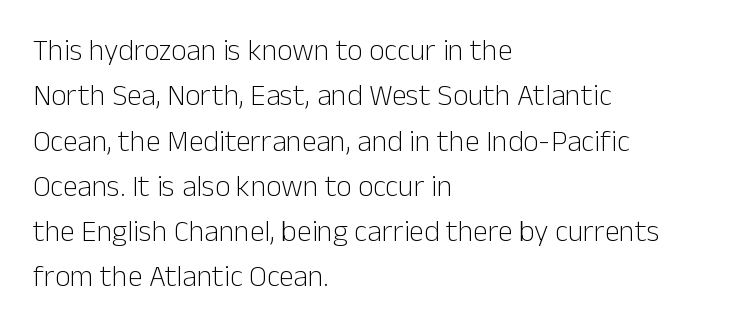
{"serif": "no", "italic": "no", "bold": "no", "weight": "light", "width": "normal", "stroke_contrast": "low", "x_height": "medium", "monospaced": "no", "underline": "no", "align": "left", "line_spacing": "normal", "line_spacing_ratio": 1.51, "letter_spacing": "normal", "letter_spacing_em": 0.0, "glyph_px": 30}
